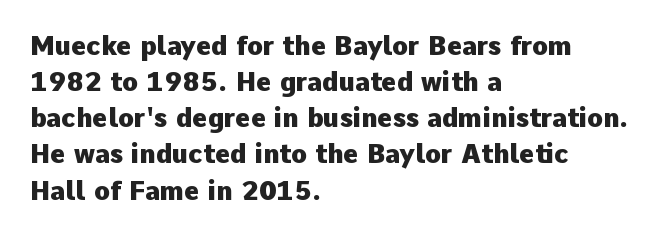
The image shows 26 px bold type, upright; set left-aligned, normal line spacing (1.39x), normal letter spacing, not underlined.
